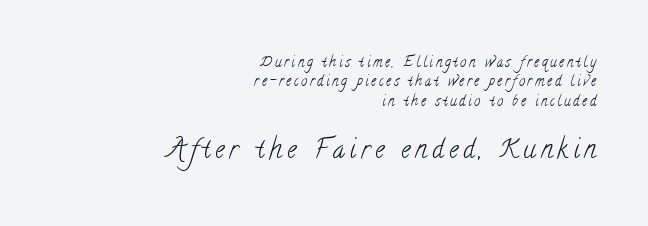
Q: Is the text bold? A: No.
Q: Is the text underlined? A: No.
Q: How is the paragraph aligned? A: Right-aligned.
Q: Is the spacing between lines tight, normal or loose? A: Normal.
Q: Which block of text is set in a larger size, the first (top) or the second (bottom)? A: The second (bottom) one.
